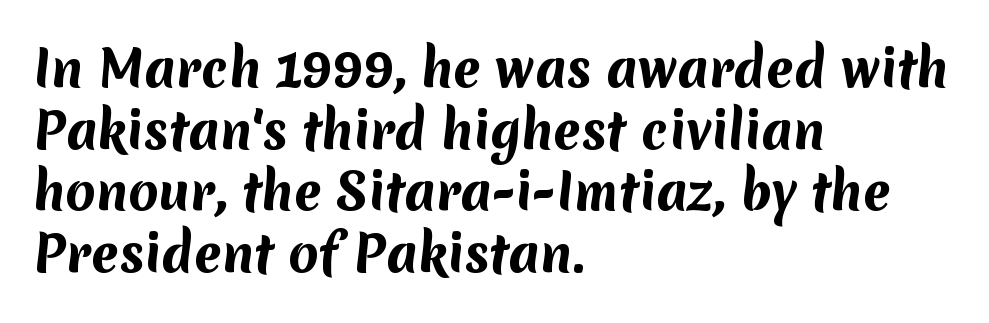
The image shows 49 px bold sans-serif type; set left-aligned, normal line spacing (1.26x), normal letter spacing, not underlined; medium stroke contrast and a medium x-height.
